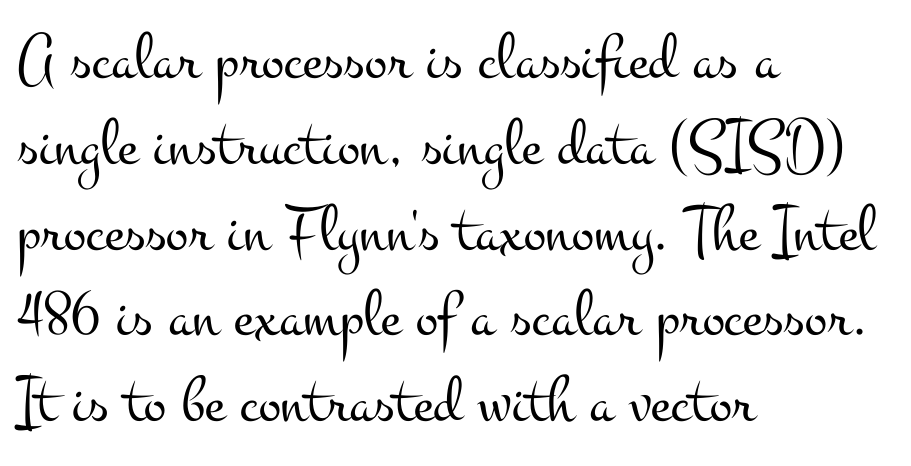
The image shows 67 px light, wide serif type; set left-aligned, normal line spacing (1.28x), normal letter spacing, not underlined; medium stroke contrast and a small x-height.
